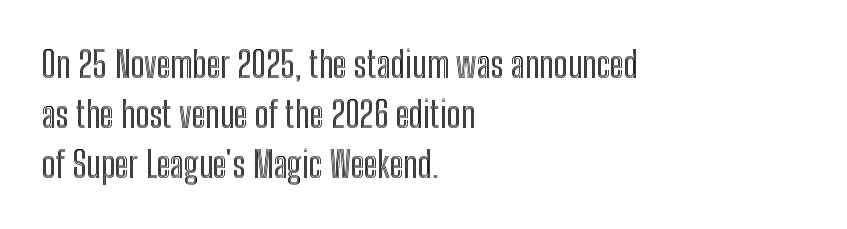
The image shows 36 px condensed type, upright; set left-aligned, normal line spacing (1.39x), normal letter spacing, not underlined; a medium x-height.
